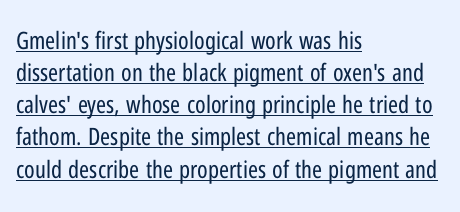
Q: Is the text bold? A: No.
Q: Is the text italic (slanted)? A: No, it is upright.
Q: Is the text underlined? A: Yes.
Q: How is the paragraph aligned? A: Left-aligned.
Q: Is the spacing between letters normal or unusually wide? A: Normal.
Q: Is the spacing between lines tight, normal or loose? A: Normal.
